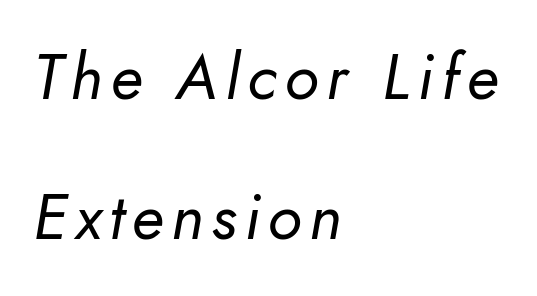
The image shows 64 px regular-weight type, italic (leaning right); set left-aligned, loose line spacing (2.19x), not underlined; low stroke contrast and a small x-height.
